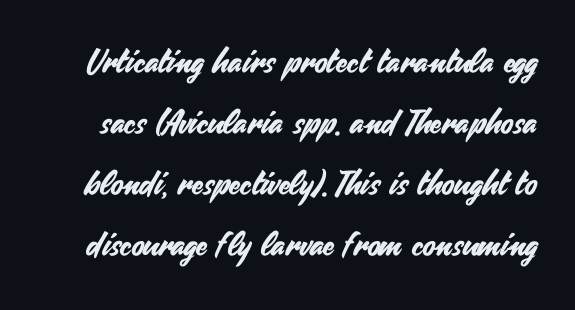
The space directly below the letters is spotless. Standard letterfit; no display-style spreading of the glyphs. The letters advance in unequal steps, a hallmark of proportional type.
